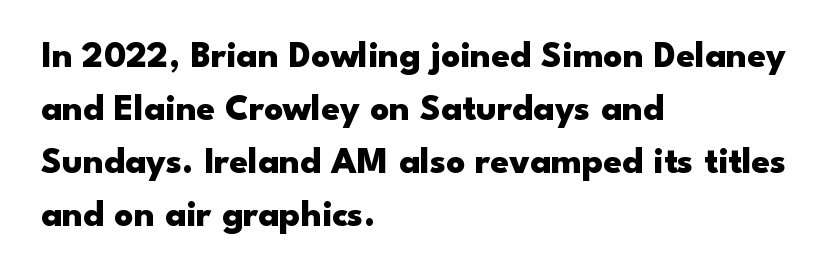
Q: Is the text bold? A: Yes.
Q: Is the text italic (slanted)? A: No, it is upright.
Q: Is the typeface a serif or a sans-serif typeface? A: Sans-serif.
Q: Is the text underlined? A: No.
Q: How is the paragraph aligned? A: Left-aligned.
Q: Is the spacing between letters normal or unusually wide? A: Normal.
Q: Is the spacing between lines tight, normal or loose? A: Normal.
Q: Width (condensed, normal, or wide)? A: Wide.
Q: Stroke contrast? A: Low.
Q: x-height? A: Small.
Q: Monospaced? A: No.
